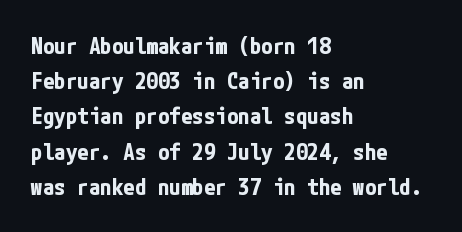
The image shows 23 px bold type, upright; set left-aligned, normal line spacing (1.53x), normal letter spacing, not underlined.
